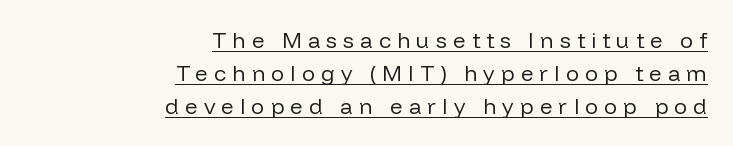
Q: Is the text bold? A: No.
Q: Is the text italic (slanted)? A: No, it is upright.
Q: Is the text underlined? A: Yes.
Q: How is the paragraph aligned? A: Right-aligned.
Q: Is the spacing between letters normal or unusually wide? A: Unusually wide.
Q: Is the spacing between lines tight, normal or loose? A: Normal.
